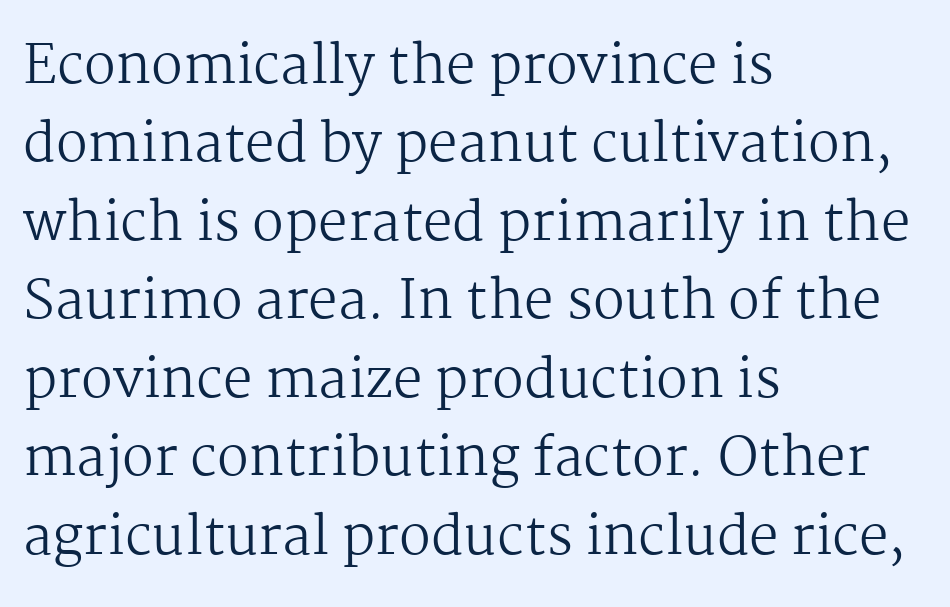
The image shows 53 px regular-weight serif type, upright; set left-aligned, normal line spacing (1.48x), normal letter spacing, not underlined; medium stroke contrast and a medium x-height.
